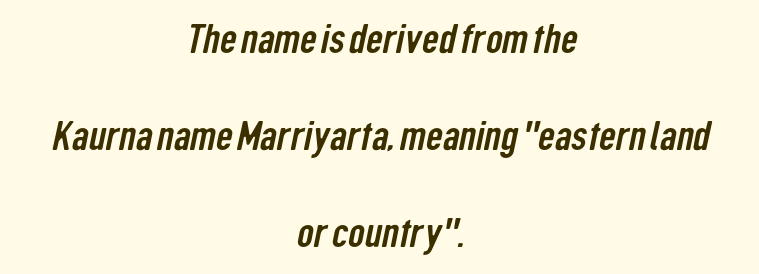
{"serif": "no", "width": "condensed", "stroke_contrast": "low", "x_height": "medium", "monospaced": "no", "underline": "no", "align": "center", "line_spacing": "loose", "line_spacing_ratio": 2.36, "letter_spacing": "normal", "letter_spacing_em": 0.0, "glyph_px": 41}
